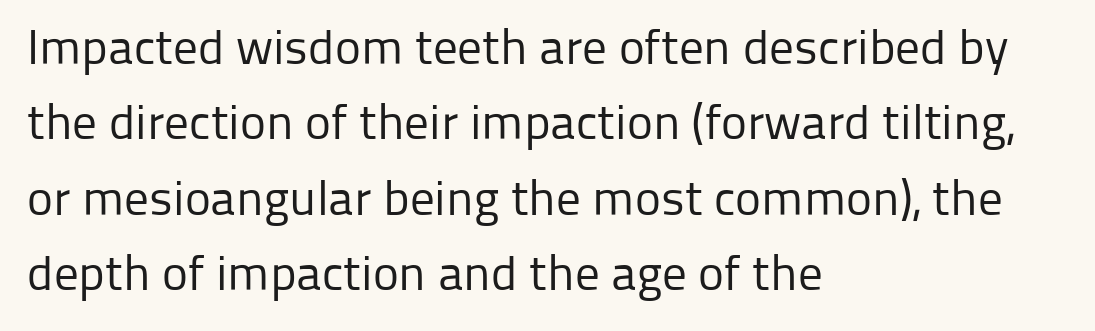
The image shows 49 px regular-weight sans-serif type, upright; set left-aligned, normal line spacing (1.54x), normal letter spacing, not underlined; low stroke contrast and a medium x-height.
